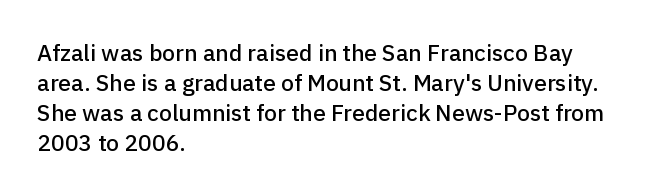
{"italic": "no", "underline": "no", "align": "left", "line_spacing": "normal", "line_spacing_ratio": 1.3, "letter_spacing": "normal", "letter_spacing_em": 0.0, "glyph_px": 23}
